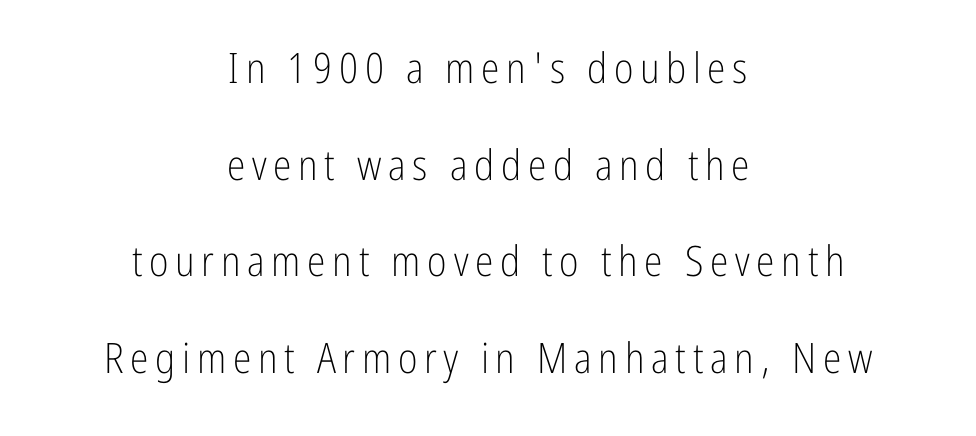
A bare baseline throughout the passage. The face used here is proportionally spaced, like ordinary book or web type. Observe the absence of serifs on each vertical stroke in this sample. Which margin do the lines hug? Neither — every line sits in the middle. The face looks like a standard text weight, possibly lighter. Style check: upright.
